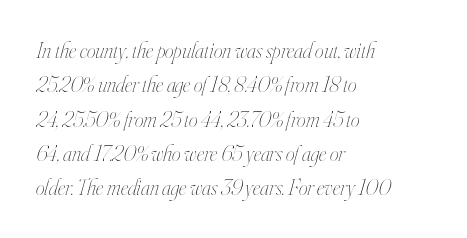
{"italic": "yes", "lean": "right", "slant_degrees": 16, "bold": "no", "underline": "no", "align": "left", "line_spacing": "normal", "line_spacing_ratio": 1.56, "letter_spacing": "normal", "letter_spacing_em": 0.0, "glyph_px": 22}
